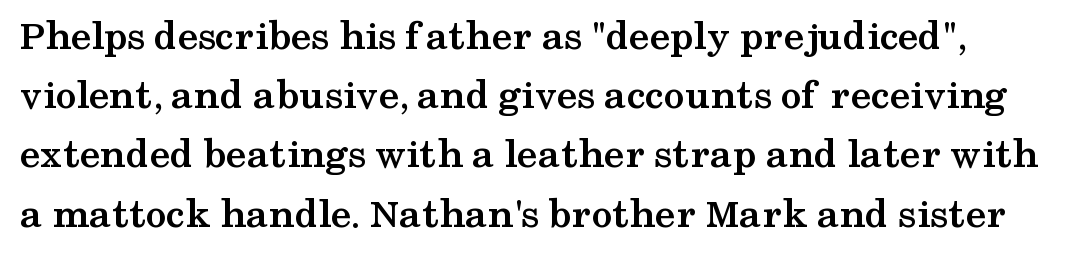
{"serif": "yes", "italic": "no", "bold": "yes", "weight": "semibold", "width": "wide", "stroke_contrast": "medium", "x_height": "medium", "monospaced": "no", "underline": "no", "line_spacing": "normal", "line_spacing_ratio": 1.41, "letter_spacing": "normal", "letter_spacing_em": 0.0, "glyph_px": 42}
